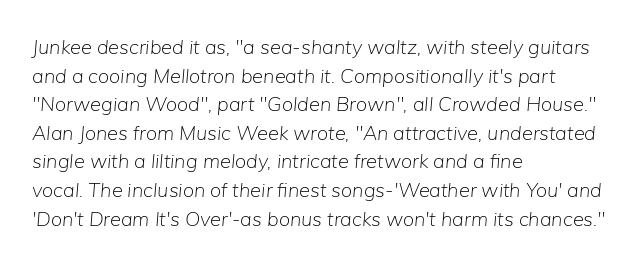
These lines keep a tight, regular rhythm from letter to letter. Glance below the letters and you will spot only blank space. Regular leading. A student would call this left alignment; a typographer would say flush left, rag right. These glyphs show unthickened strokes, regular width or finer.
